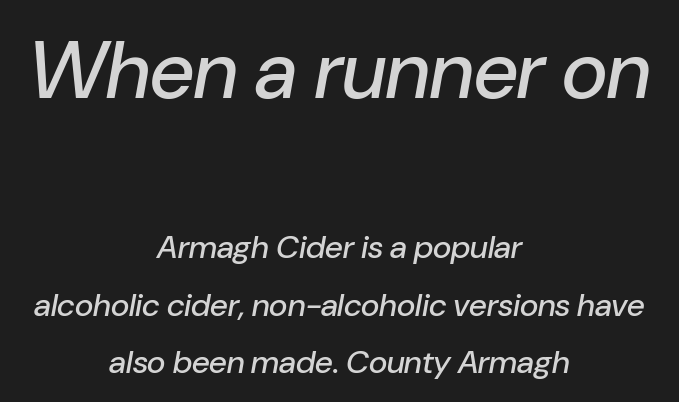
Every row of glyphs is offset so its center matches the block's center. The face used here is proportionally spaced, like ordinary book or web type. The letters are slanted; this is an italic face. The space beneath each line is pristine and unruled.
